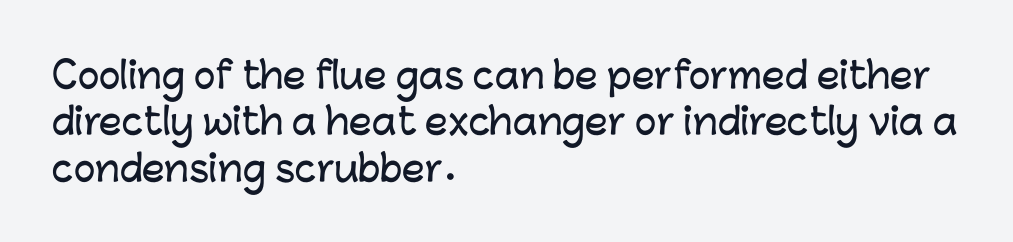
Q: Is the text italic (slanted)? A: No, it is upright.
Q: Is the typeface a serif or a sans-serif typeface? A: Sans-serif.
Q: Is the text underlined? A: No.
Q: How is the paragraph aligned? A: Left-aligned.
Q: Is the spacing between letters normal or unusually wide? A: Normal.
Q: Is the spacing between lines tight, normal or loose? A: Normal.
Q: Width (condensed, normal, or wide)? A: Normal.
Q: Stroke contrast? A: Low.
Q: x-height? A: Medium.
Q: Monospaced? A: No.
